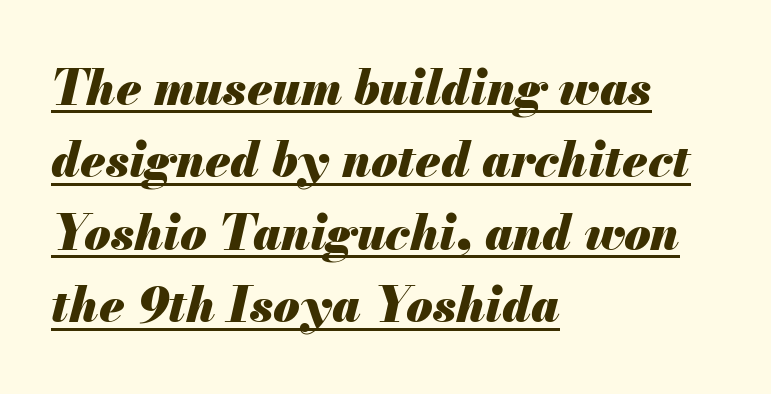
The image shows 48 px heavy type, italic (leaning right); set left-aligned, normal line spacing (1.51x), normal letter spacing, underlined; medium stroke contrast and a small x-height.
